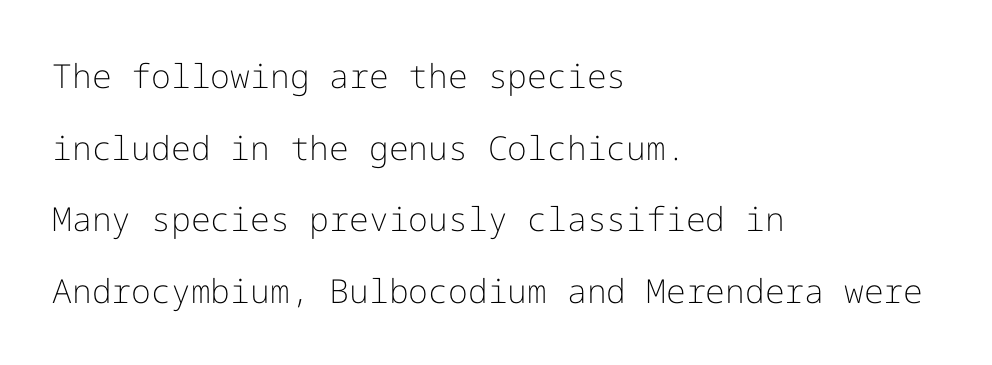
The image shows 33 px light sans-serif type, upright; set left-aligned, loose line spacing (2.17x), normal letter spacing, not underlined; low stroke contrast and a medium x-height.
